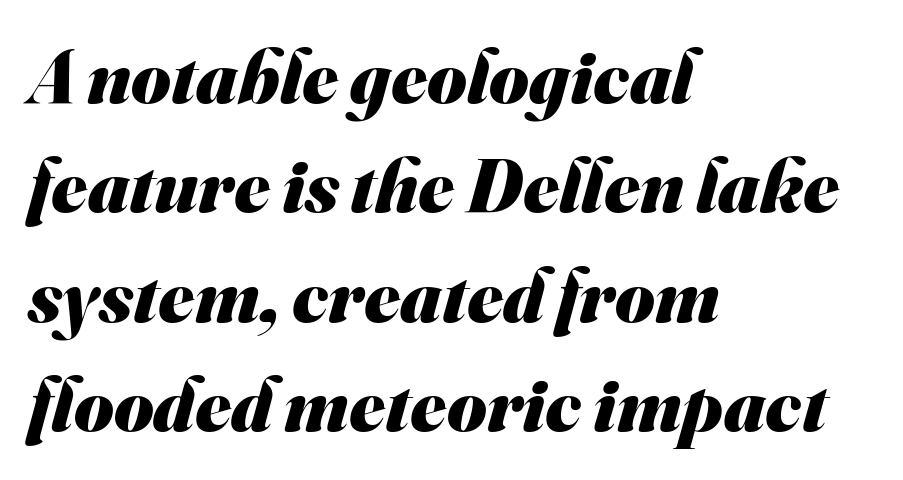
{"serif": "no", "bold": "yes", "weight": "heavy", "width": "normal", "stroke_contrast": "medium", "x_height": "small", "monospaced": "no", "underline": "no", "align": "left", "line_spacing": "normal", "line_spacing_ratio": 1.44, "letter_spacing": "normal", "letter_spacing_em": 0.0, "glyph_px": 76}
